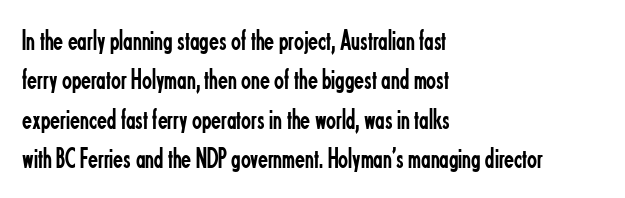
Q: Is the text bold? A: No.
Q: Is the text italic (slanted)? A: No, it is upright.
Q: Is the typeface a serif or a sans-serif typeface? A: Sans-serif.
Q: Is the text underlined? A: No.
Q: How is the paragraph aligned? A: Left-aligned.
Q: Is the spacing between letters normal or unusually wide? A: Normal.
Q: Is the spacing between lines tight, normal or loose? A: Normal.
Q: Width (condensed, normal, or wide)? A: Condensed.
Q: Stroke contrast? A: Low.
Q: x-height? A: Small.
Q: Monospaced? A: No.
